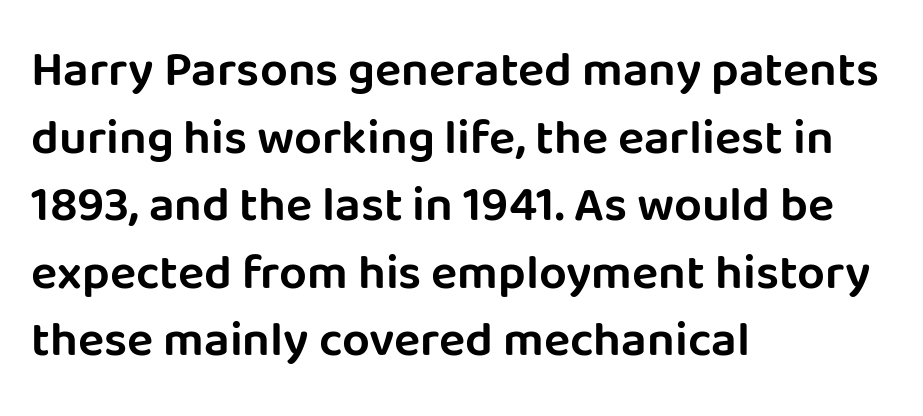
{"serif": "no", "italic": "no", "width": "normal", "stroke_contrast": "low", "x_height": "large", "monospaced": "no", "underline": "no", "align": "left", "line_spacing": "normal", "line_spacing_ratio": 1.38, "letter_spacing": "normal", "letter_spacing_em": 0.0, "glyph_px": 49}
